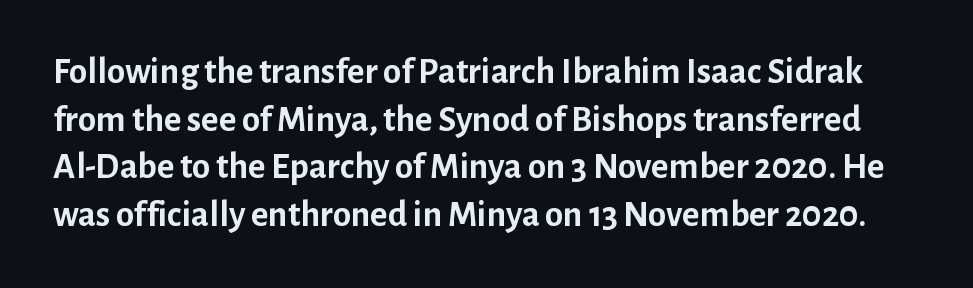
Q: Is the text bold? A: Yes.
Q: Is the text italic (slanted)? A: No, it is upright.
Q: Is the typeface a serif or a sans-serif typeface? A: Sans-serif.
Q: Is the text underlined? A: No.
Q: Is the spacing between letters normal or unusually wide? A: Normal.
Q: Is the spacing between lines tight, normal or loose? A: Normal.
Q: Width (condensed, normal, or wide)? A: Normal.
Q: Stroke contrast? A: Low.
Q: x-height? A: Medium.
Q: Monospaced? A: No.
